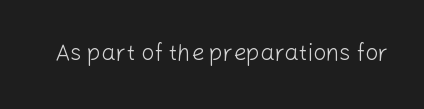
The image shows 23 px text type, upright; set normal letter spacing, not underlined.
